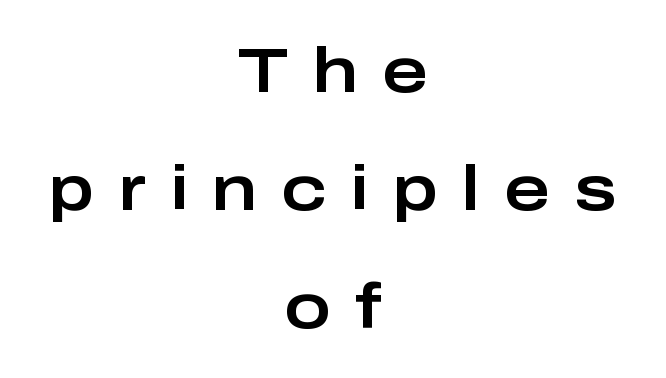
The image shows 63 px wide sans-serif type, upright; set centered, line spacing 1.87x, unusually wide letter spacing (+0.38 em), not underlined; low stroke contrast and a medium x-height.
